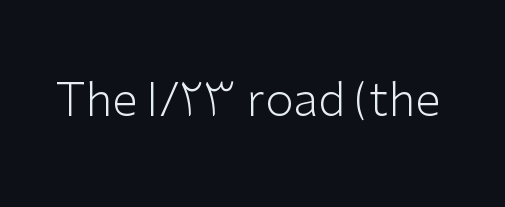
The letters advance in unequal steps, a hallmark of proportional type. Weight: regular or lighter. To sum up the face: it is a sans, with no serifs. Honestly, the letter spacing is just normal — you wouldn't notice it.
